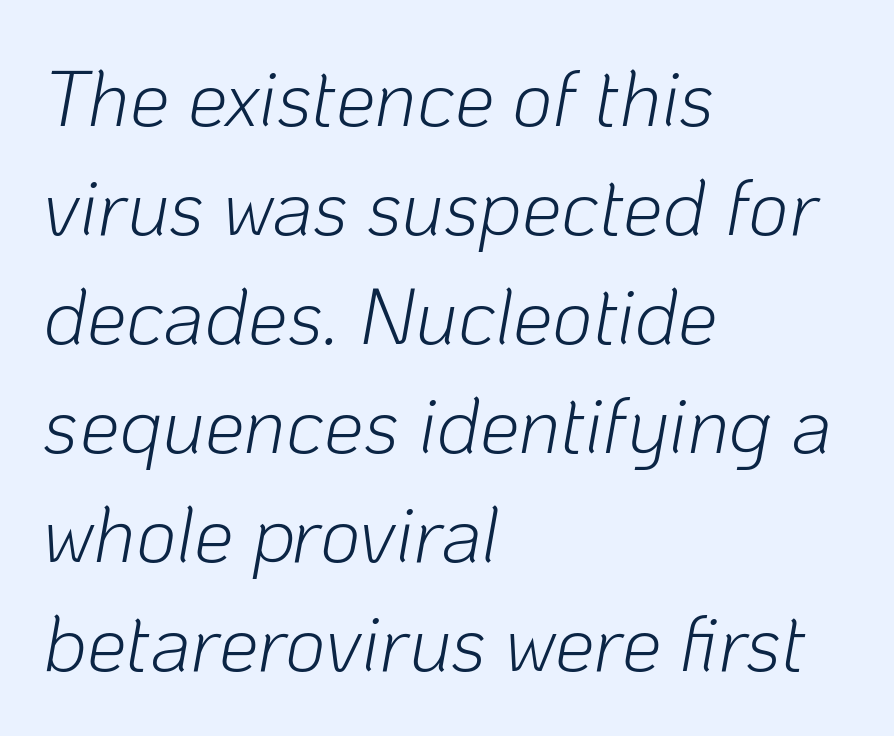
Q: Is the text bold? A: No.
Q: Is the text italic (slanted)? A: Yes, it leans right by about 10 degrees.
Q: Is the text underlined? A: No.
Q: How is the paragraph aligned? A: Left-aligned.
Q: Is the spacing between letters normal or unusually wide? A: Normal.
Q: Is the spacing between lines tight, normal or loose? A: Normal.
Q: Width (condensed, normal, or wide)? A: Normal.
Q: Stroke contrast? A: Low.
Q: x-height? A: Medium.
Q: Monospaced? A: No.
